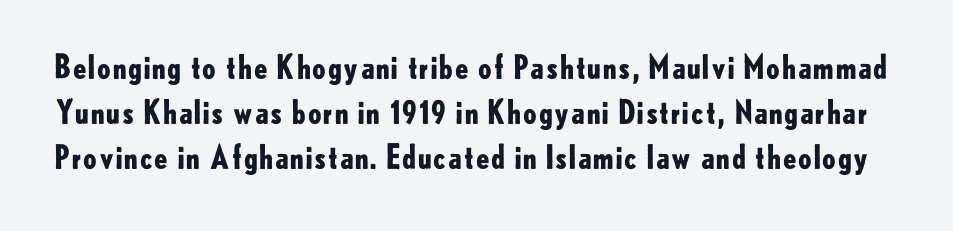
{"serif": "no", "italic": "no", "bold": "yes", "weight": "bold", "width": "normal", "stroke_contrast": "low", "x_height": "small", "monospaced": "no", "underline": "no", "line_spacing": "normal", "line_spacing_ratio": 1.4, "letter_spacing": "normal", "letter_spacing_em": 0.0, "glyph_px": 32}
